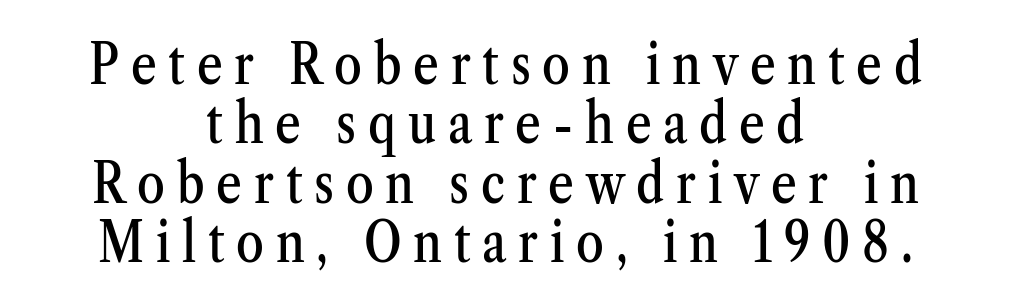
Display-style spreading of the glyphs; the letterfit is very open. Caption: multi-line text, centered on the measure. The zone under the glyphs is completely vacant. Note the varied advance widths — an 'i' is clearly narrower than an 'm'.
